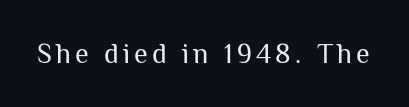
Check where the strokes stop: nothing finishes them off — pure sans. The font is comparable to plain body text, perhaps lighter. Upright lettering throughout. Each letter keeps its own natural width here, so spacing adapts to shape. The passage shown is not underscored anywhere.
